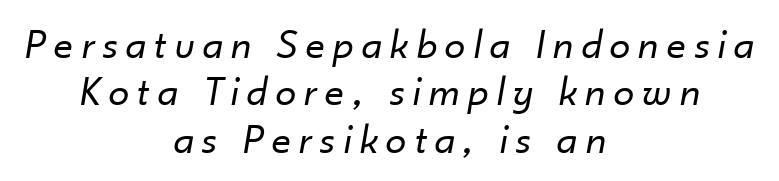
The image shows 42 px regular-weight type, italic (leaning right); set centered, tight line spacing (1.13x), unusually wide letter spacing (+0.21 em), not underlined; low stroke contrast and a small x-height.
